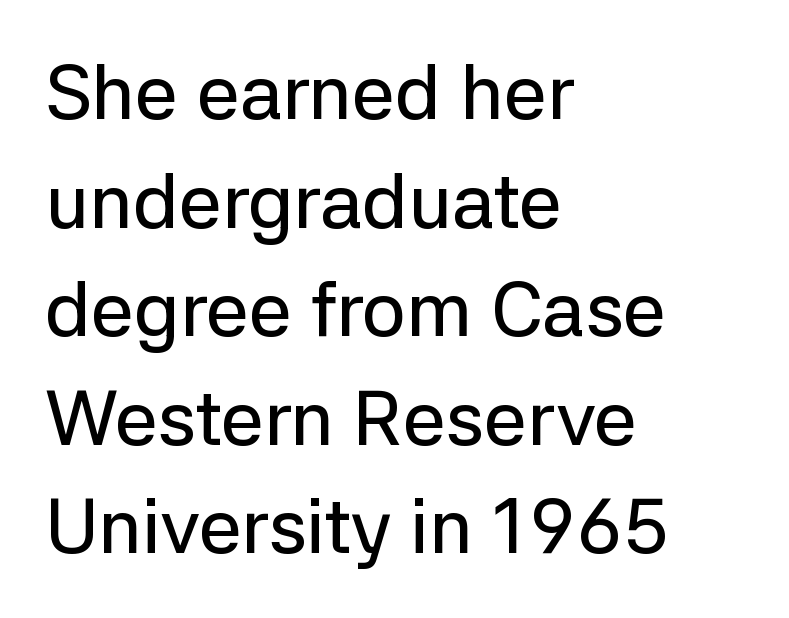
Q: Is the text italic (slanted)? A: No, it is upright.
Q: Is the typeface a serif or a sans-serif typeface? A: Sans-serif.
Q: Is the text underlined? A: No.
Q: How is the paragraph aligned? A: Left-aligned.
Q: Is the spacing between letters normal or unusually wide? A: Normal.
Q: Is the spacing between lines tight, normal or loose? A: Normal.
Q: Width (condensed, normal, or wide)? A: Normal.
Q: Stroke contrast? A: Low.
Q: x-height? A: Medium.
Q: Monospaced? A: No.
